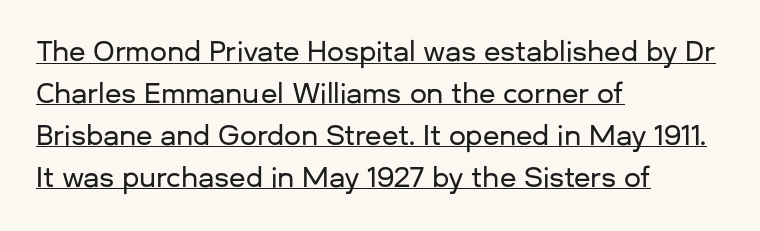
Q: Is the text italic (slanted)? A: No, it is upright.
Q: Is the text underlined? A: Yes.
Q: How is the paragraph aligned? A: Left-aligned.
Q: Is the spacing between letters normal or unusually wide? A: Normal.
Q: Is the spacing between lines tight, normal or loose? A: Normal.
